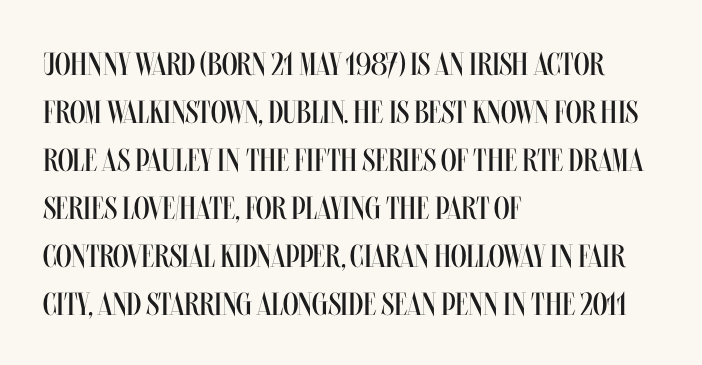
The image shows 32 px regular-weight, condensed type, upright; set left-aligned, normal line spacing (1.5x), normal letter spacing, not underlined; medium stroke contrast and a large x-height.
